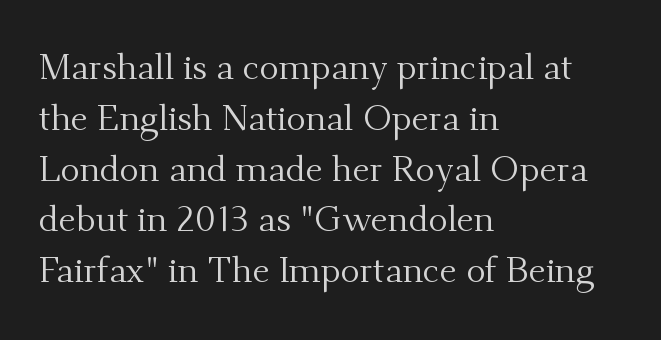
Q: Is the text bold? A: No.
Q: Is the text italic (slanted)? A: No, it is upright.
Q: Is the typeface a serif or a sans-serif typeface? A: Serif.
Q: Is the text underlined? A: No.
Q: How is the paragraph aligned? A: Left-aligned.
Q: Is the spacing between letters normal or unusually wide? A: Normal.
Q: Is the spacing between lines tight, normal or loose? A: Normal.
Q: Width (condensed, normal, or wide)? A: Normal.
Q: Stroke contrast? A: Medium.
Q: x-height? A: Small.
Q: Monospaced? A: No.
